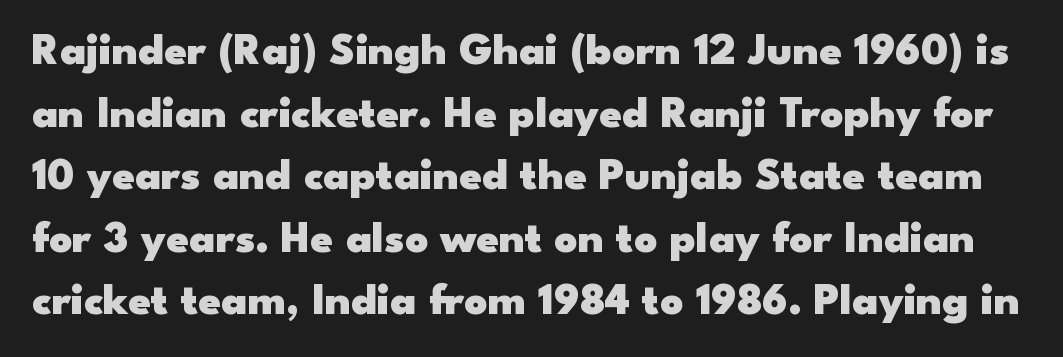
Character widths vary here, with narrow letters taking less room than wide ones. Nope, not italic — everything's standing straight. Horizontal bands of white between lines are of average thickness. This rendering features lettering with no underline. Nothing unusual about the tracking: characters are spaced as the font intends.
